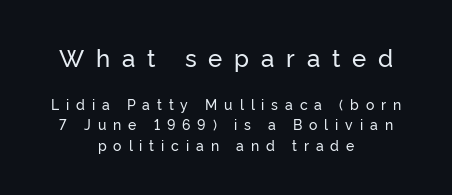
{"italic": "no", "underline": "no", "align": "center", "line_spacing": "normal", "line_spacing_ratio": 1.48, "letter_spacing": "wide", "letter_spacing_em": 0.49, "larger_block": "first", "size_ratio": 1.71, "glyph_px": 24}
